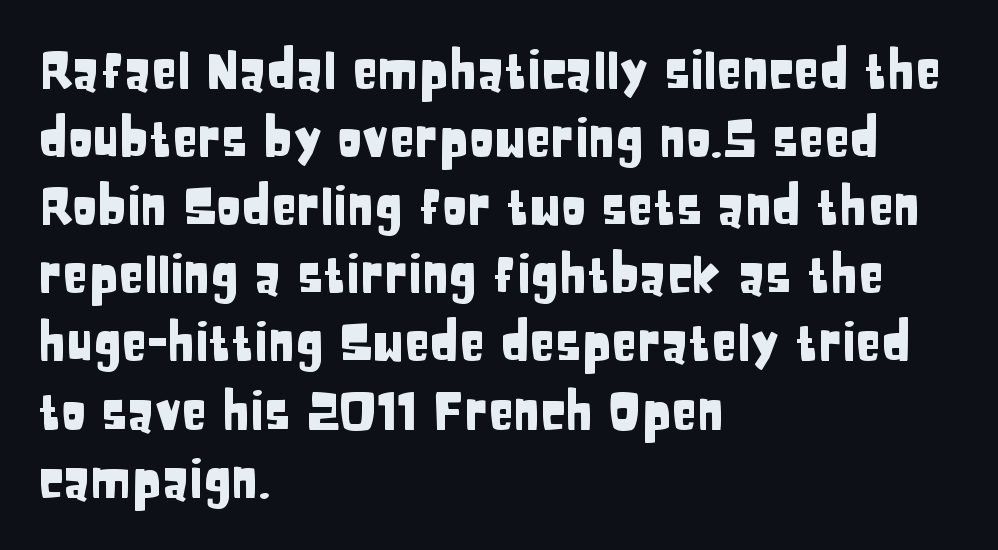
{"serif": "no", "italic": "no", "width": "condensed", "stroke_contrast": "low", "x_height": "large", "monospaced": "no", "underline": "no", "align": "left", "line_spacing": "normal", "line_spacing_ratio": 1.31, "letter_spacing": "normal", "letter_spacing_em": 0.0, "glyph_px": 52}
